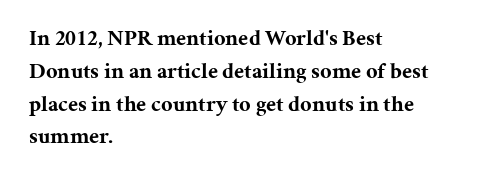
Q: Is the text bold? A: Yes.
Q: Is the text italic (slanted)? A: No, it is upright.
Q: Is the text underlined? A: No.
Q: How is the paragraph aligned? A: Left-aligned.
Q: Is the spacing between letters normal or unusually wide? A: Normal.
Q: Is the spacing between lines tight, normal or loose? A: Normal.
